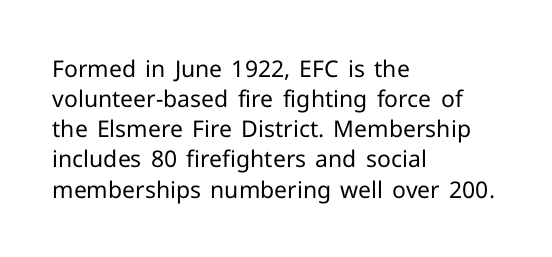
The image shows 23 px text type, upright; set left-aligned, normal line spacing (1.31x), normal letter spacing, not underlined.
